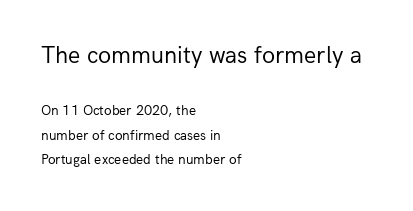
Q: Is the text bold? A: No.
Q: Is the text italic (slanted)? A: No, it is upright.
Q: Is the text underlined? A: No.
Q: How is the paragraph aligned? A: Left-aligned.
Q: Is the spacing between letters normal or unusually wide? A: Normal.
Q: Which block of text is set in a larger size, the first (top) or the second (bottom)? A: The first (top) one.
